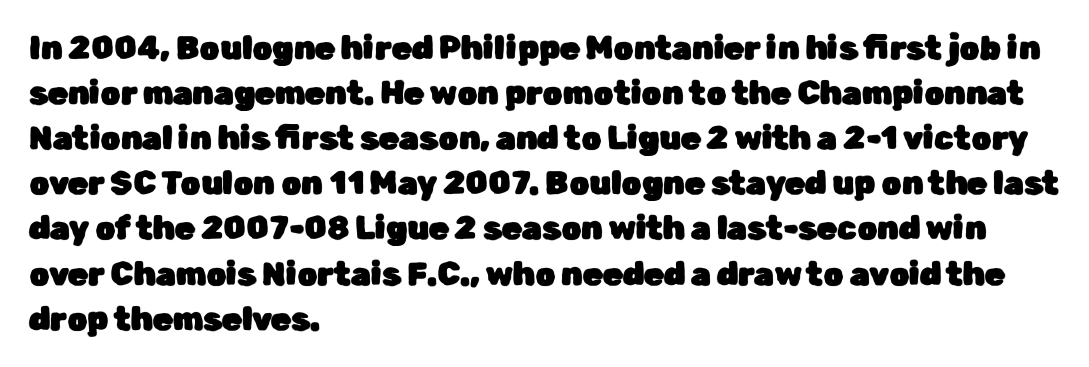
A typesetter would mark this as roman, not italic. Line starts are locked; line ends wander. Nope, no serifs anywhere on these letters. Beneath every word, the page is bare.
